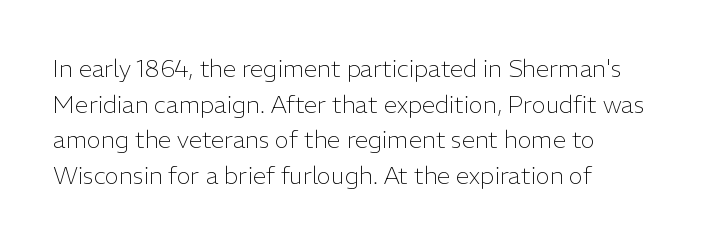
The image shows 24 px text type, upright; set normal line spacing (1.48x), normal letter spacing, not underlined.
